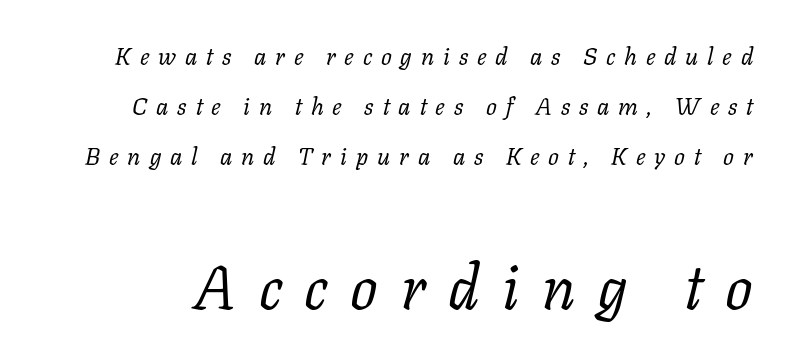
The image shows 61 px regular-weight serif type, italic (leaning right); set loose line spacing (2.09x), unusually wide letter spacing (+0.37 em), not underlined; the second (bottom) block is 2.54x larger; low stroke contrast and a medium x-height.
